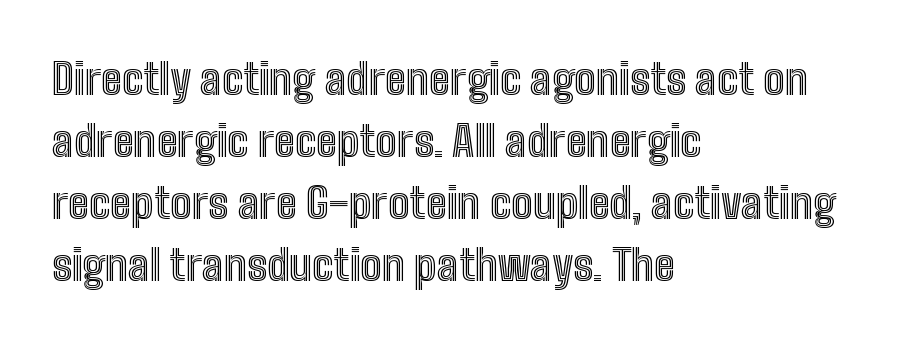
{"italic": "no", "width": "condensed", "x_height": "medium", "monospaced": "no", "underline": "no", "align": "left", "line_spacing": "normal", "line_spacing_ratio": 1.44, "letter_spacing": "normal", "letter_spacing_em": 0.0, "glyph_px": 43}
